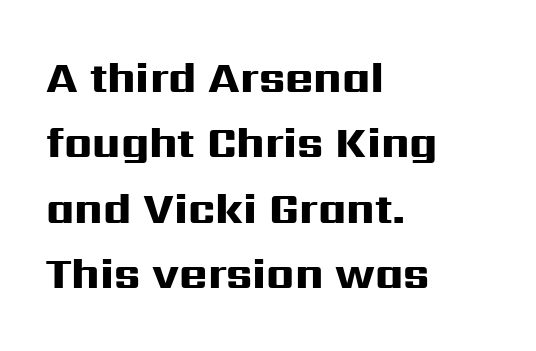
The image shows 43 px heavy, wide sans-serif type, upright; set left-aligned, normal line spacing (1.52x), normal letter spacing, not underlined; high stroke contrast and a medium x-height.
